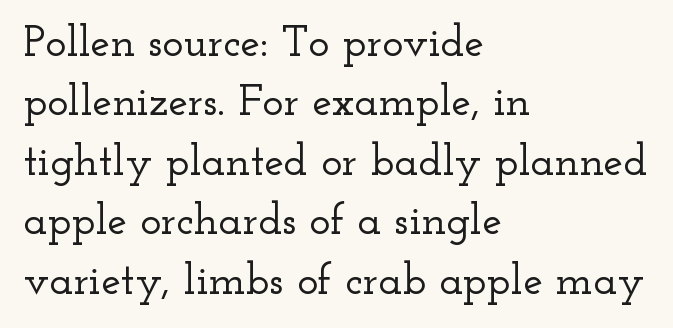
The image shows 44 px wide serif type, upright; set left-aligned, normal line spacing (1.35x), normal letter spacing, not underlined; low stroke contrast and a small x-height.
